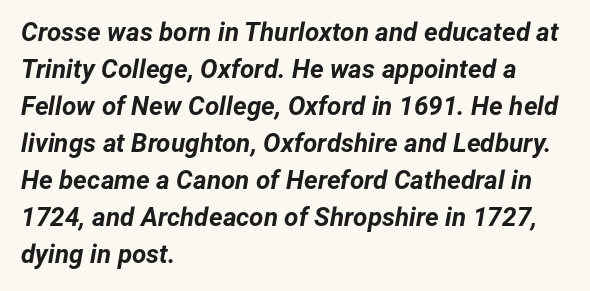
{"italic": "yes", "lean": "right", "slant_degrees": 12, "bold": "yes", "underline": "no", "align": "left", "line_spacing": "normal", "line_spacing_ratio": 1.42, "letter_spacing": "normal", "letter_spacing_em": 0.0, "glyph_px": 26}
